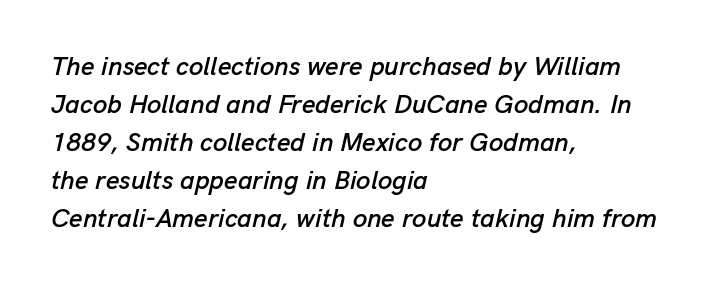
{"italic": "yes", "lean": "right", "slant_degrees": 13, "underline": "no", "align": "left", "line_spacing": "normal", "line_spacing_ratio": 1.46, "letter_spacing": "normal", "letter_spacing_em": 0.0, "glyph_px": 26}
